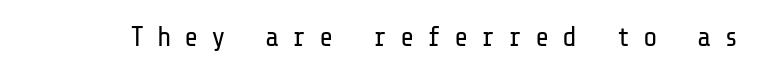
Q: Is the text bold? A: No.
Q: Is the text italic (slanted)? A: No, it is upright.
Q: Is the text underlined? A: No.
Q: Is the spacing between letters normal or unusually wide? A: Unusually wide.
